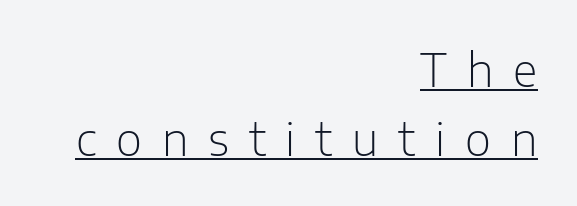
The image shows 45 px light sans-serif type, upright; set right-aligned, normal line spacing (1.53x), unusually wide letter spacing (+0.44 em), underlined; low stroke contrast and a medium x-height.
